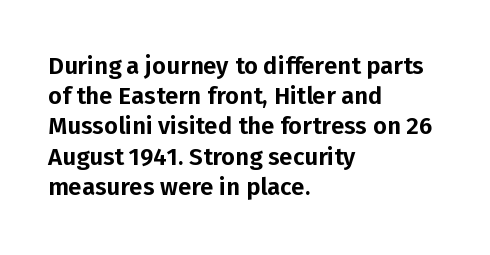
Q: Is the text italic (slanted)? A: No, it is upright.
Q: Is the text underlined? A: No.
Q: How is the paragraph aligned? A: Left-aligned.
Q: Is the spacing between letters normal or unusually wide? A: Normal.
Q: Is the spacing between lines tight, normal or loose? A: Normal.
